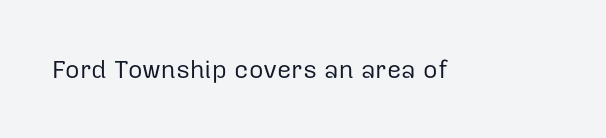
{"italic": "no", "bold": "no", "underline": "no", "letter_spacing": "normal", "letter_spacing_em": 0.0, "glyph_px": 25}
